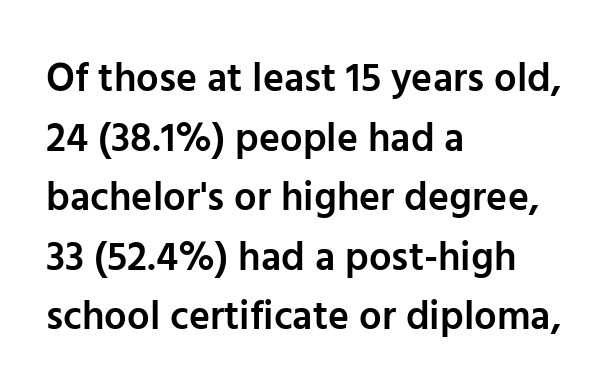
One-word summary of the alignment: left. A typesetter would label this face a sans. Does extra space separate the letters? No, they use regular spacing. Emphasis by weight is partial: semibold. How would I describe the line gaps? Plain and ordinary.
